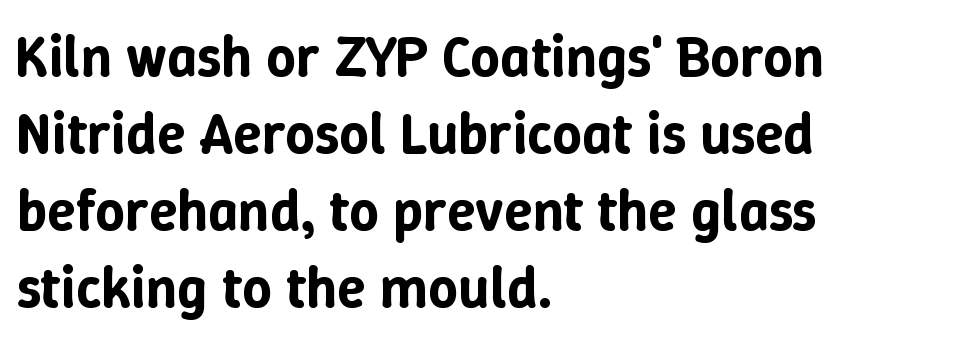
The image shows 58 px text type, upright; set left-aligned, normal line spacing (1.33x), normal letter spacing, not underlined; low stroke contrast and a medium x-height.
